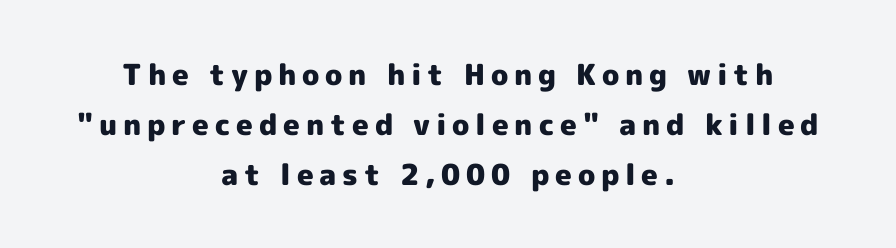
A full-strength bold gives these letters their thick strokes. Do the characters align in a grid? No, the font is proportional. The strip under each line holds only bare page. In terms of posture, this sample is upright. This sample uses a sans-serif face.
